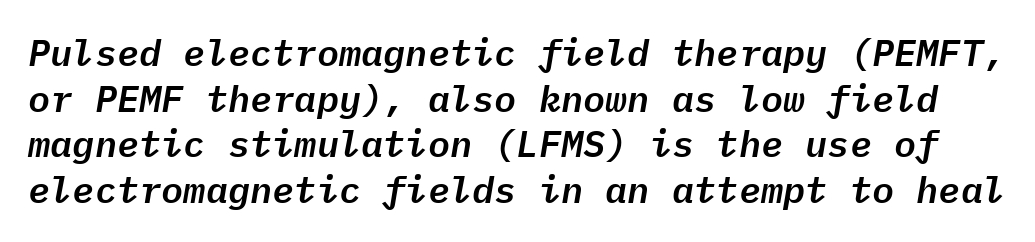
Unmarked baselines from the first word to the last. Observe the ordinary spacing: letters are neighbours, not strangers. Each letter, wide or thin by design, is forced into the same width here. You can tell it's italic because the verticals aren't actually vertical.
